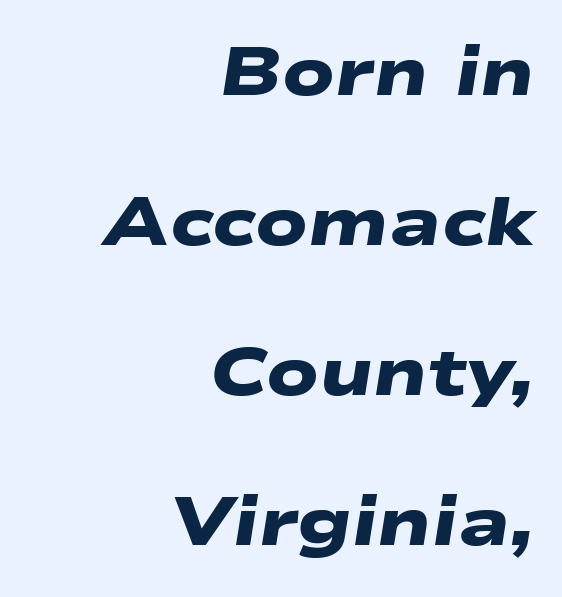
The type is set solid horizontally, with unmodified tracking. The setting favours the right margin, as signatures and pull-quotes sometimes do. Strokes here are thick enough to call this a true bold. The face used here is a sans, in the tradition of grotesques and geometrics.
